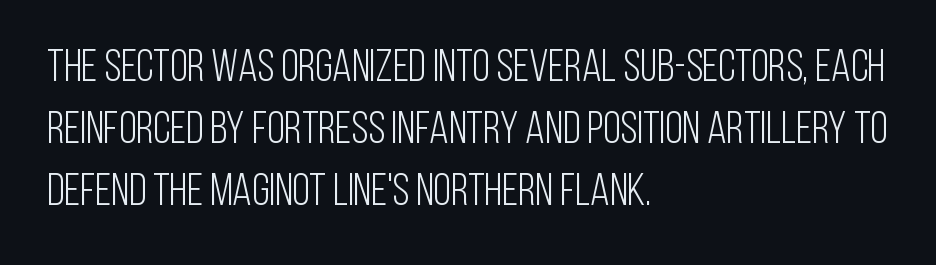
{"serif": "no", "italic": "no", "bold": "no", "weight": "light", "width": "condensed", "stroke_contrast": "low", "x_height": "large", "monospaced": "no", "underline": "no", "align": "left", "line_spacing": "normal", "line_spacing_ratio": 1.38, "letter_spacing": "normal", "letter_spacing_em": 0.0, "glyph_px": 45}
